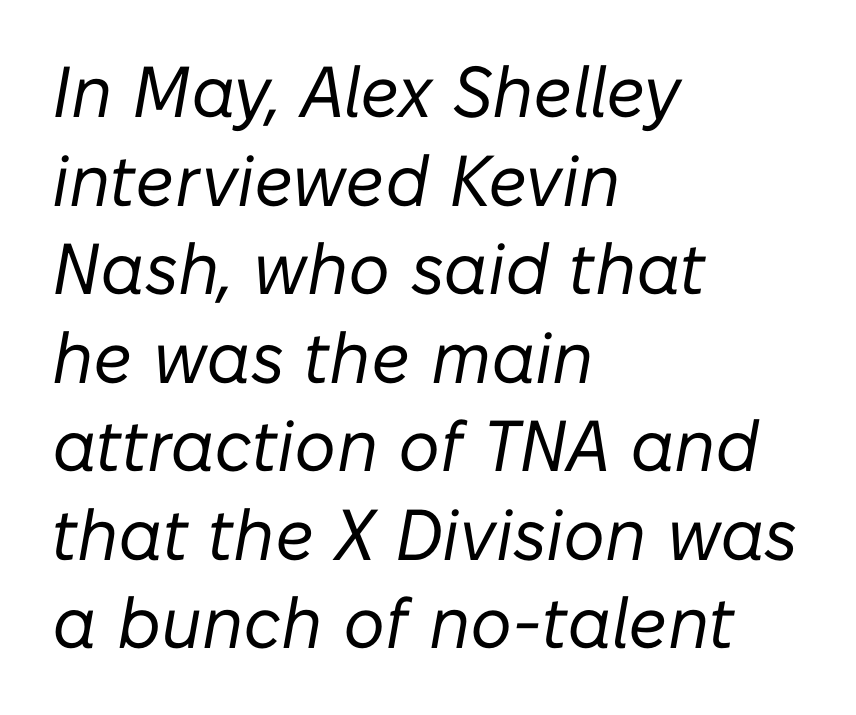
{"italic": "yes", "lean": "right", "slant_degrees": 10, "bold": "no", "weight": "regular", "width": "normal", "stroke_contrast": "low", "x_height": "medium", "monospaced": "no", "underline": "no", "align": "left", "line_spacing_ratio": 1.23, "letter_spacing": "normal", "letter_spacing_em": 0.0, "glyph_px": 72}
